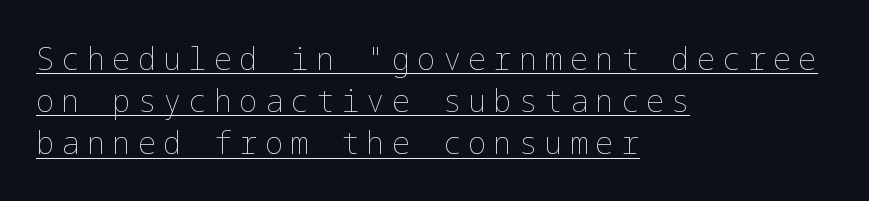
{"italic": "no", "bold": "no", "weight": "thin", "width": "normal", "stroke_contrast": "low", "x_height": "medium", "underline": "yes", "align": "left", "line_spacing": "normal", "line_spacing_ratio": 1.36, "letter_spacing": "wide", "letter_spacing_em": 0.22, "glyph_px": 31}
